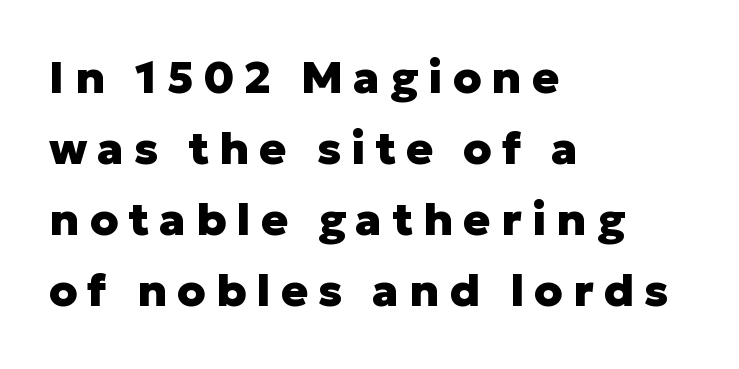
Every letter is thick-stroked: bold, no question. The specimen reads as upright at a glance. Type without underlining. Horizontal bands of white between lines are of average thickness. Font category for this specimen: sans-serif.
